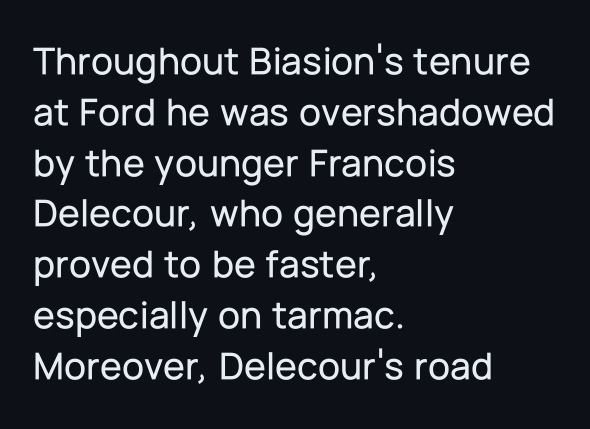
Q: Is the text italic (slanted)? A: No, it is upright.
Q: Is the typeface a serif or a sans-serif typeface? A: Sans-serif.
Q: Is the text underlined? A: No.
Q: How is the paragraph aligned? A: Left-aligned.
Q: Is the spacing between letters normal or unusually wide? A: Normal.
Q: Is the spacing between lines tight, normal or loose? A: Normal.
Q: Width (condensed, normal, or wide)? A: Normal.
Q: Stroke contrast? A: Low.
Q: x-height? A: Medium.
Q: Monospaced? A: No.
